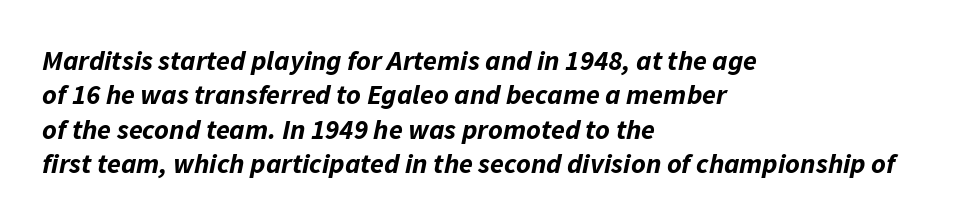
The line texture is even and compact thanks to regular tracking. The lines are quadded left. Underline: absent. Each glyph is drawn with heavy, bold strokes. If you drew a line through each stem, it would be angled.
